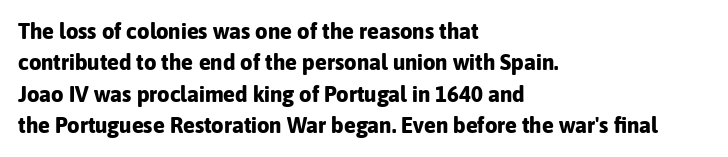
The vertical gap from one line to the next is medium. Bold? Absolutely — the strokes are thick and heavy. Plain, unruled lines of type. The ragged edge is on the right, which tells us the setting is flush left.
